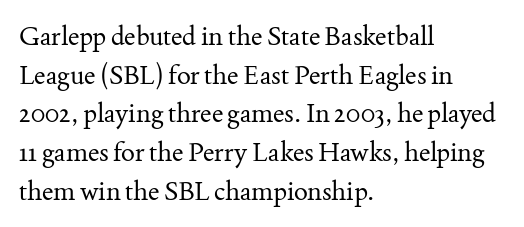
Posture: vertical. The weight tops out at a normal text grade. Words appear dense and cohesive because spacing is normal. If you drew a ruler down the left edge, every line would touch it. Line spacing here is normal. Underline: absent.
